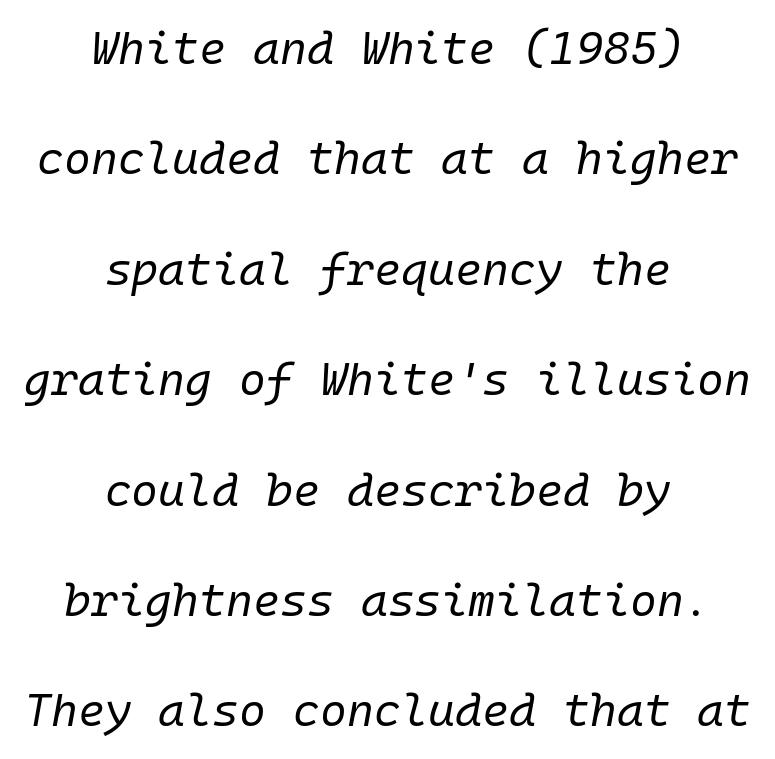
What stands out about the letter spacing? Nothing — it is the standard amount. This is oblique type, the kind used for emphasis or titles. Is the type heavy? It reads as light-to-regular instead. This block would shrink considerably if given ordinary leading; it's expanded now. Clear beneath every line of the passage.
